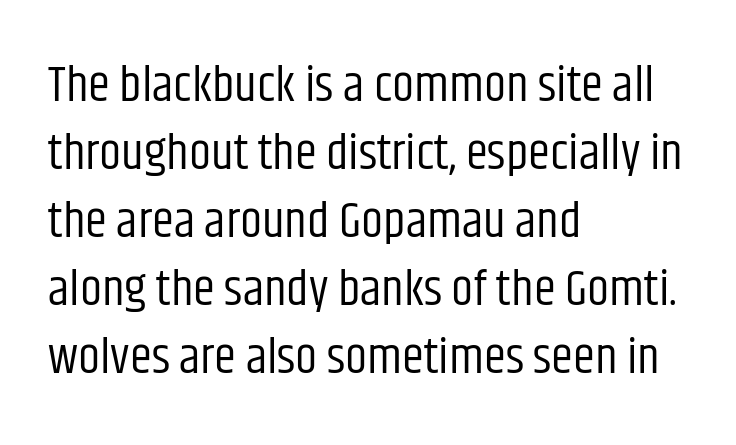
The image shows 50 px regular-weight, condensed sans-serif type, upright; set left-aligned, normal line spacing (1.36x), normal letter spacing, not underlined; low stroke contrast and a large x-height.
